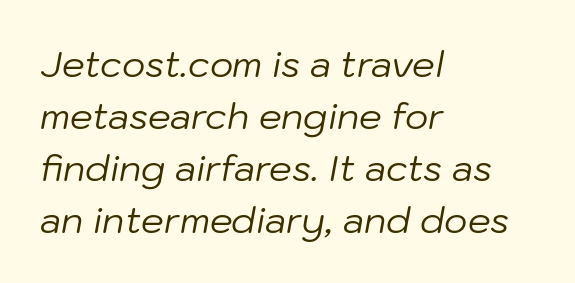
Q: Is the text bold? A: No.
Q: Is the text italic (slanted)? A: Yes, it leans right by about 10 degrees.
Q: Is the text underlined? A: No.
Q: How is the paragraph aligned? A: Left-aligned.
Q: Is the spacing between letters normal or unusually wide? A: Normal.
Q: Is the spacing between lines tight, normal or loose? A: Normal.
Q: Width (condensed, normal, or wide)? A: Normal.
Q: Stroke contrast? A: Low.
Q: x-height? A: Medium.
Q: Monospaced? A: No.
